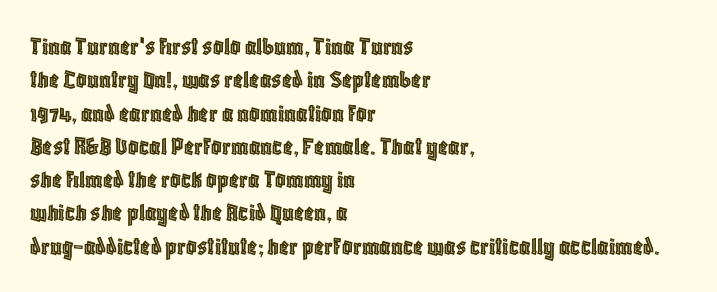
The image shows 26 px text type, upright; set left-aligned, normal line spacing (1.28x), normal letter spacing, not underlined.
